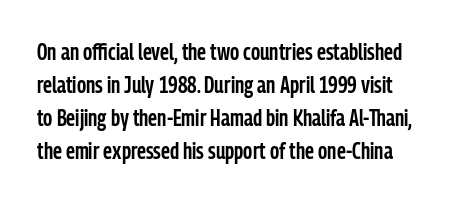
{"italic": "no", "bold": "semi", "underline": "no", "line_spacing": "normal", "line_spacing_ratio": 1.43, "letter_spacing": "normal", "letter_spacing_em": 0.0, "glyph_px": 23}
